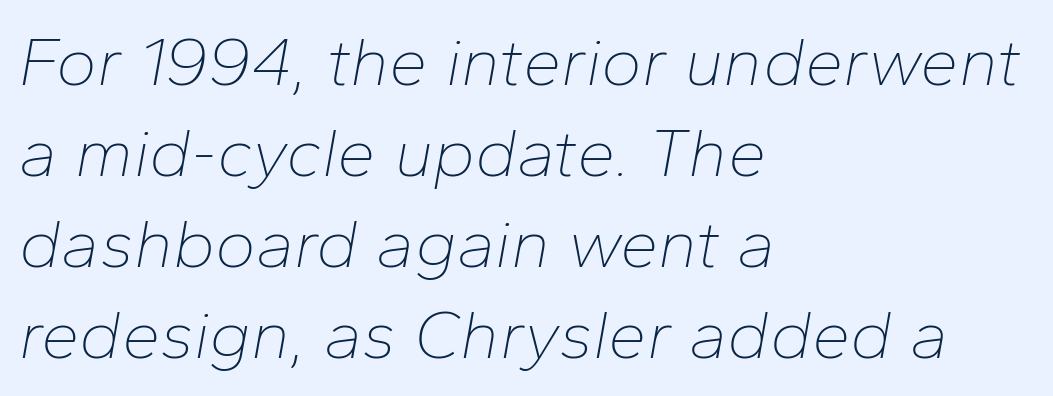
{"italic": "yes", "lean": "right", "slant_degrees": 10, "bold": "no", "weight": "thin", "width": "normal", "stroke_contrast": "low", "x_height": "medium", "monospaced": "no", "underline": "no", "align": "left", "line_spacing": "normal", "line_spacing_ratio": 1.32, "letter_spacing": "normal", "letter_spacing_em": 0.0, "glyph_px": 69}
